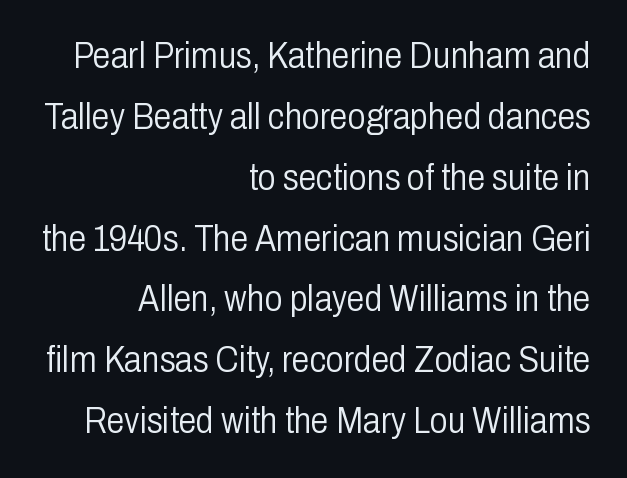
{"serif": "no", "italic": "no", "bold": "no", "weight": "light", "width": "condensed", "stroke_contrast": "low", "x_height": "medium", "monospaced": "no", "underline": "no", "align": "right", "line_spacing": "normal", "line_spacing_ratio": 1.69, "letter_spacing": "normal", "letter_spacing_em": 0.0, "glyph_px": 36}
